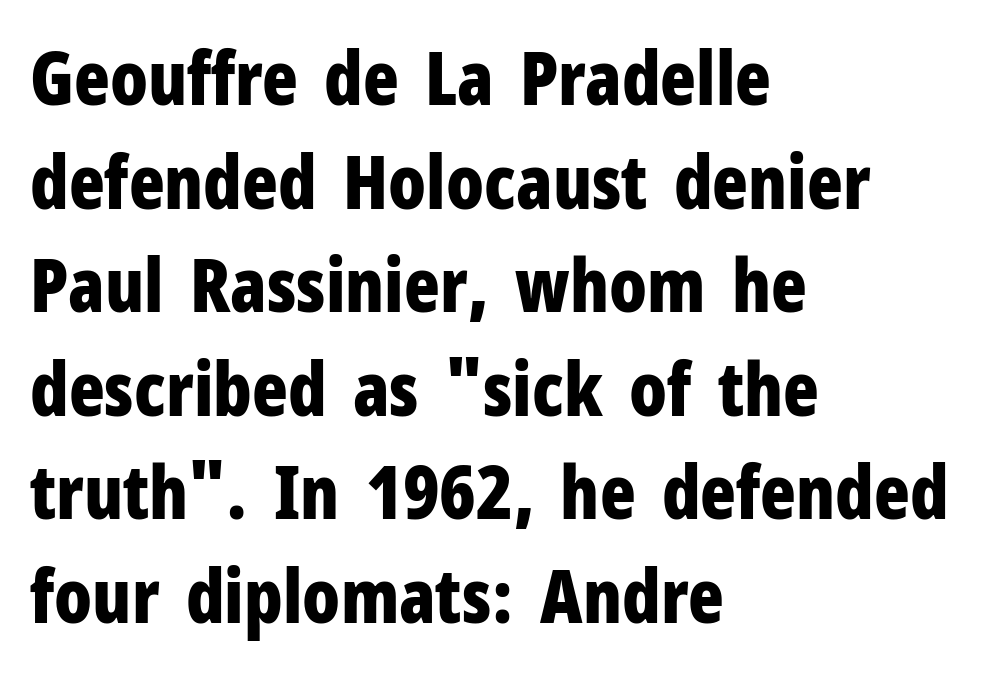
Q: Is the text bold? A: Yes.
Q: Is the text italic (slanted)? A: No, it is upright.
Q: Is the typeface a serif or a sans-serif typeface? A: Sans-serif.
Q: Is the text underlined? A: No.
Q: How is the paragraph aligned? A: Left-aligned.
Q: Is the spacing between letters normal or unusually wide? A: Normal.
Q: Is the spacing between lines tight, normal or loose? A: Normal.
Q: Width (condensed, normal, or wide)? A: Condensed.
Q: Stroke contrast? A: Low.
Q: x-height? A: Medium.
Q: Monospaced? A: No.
